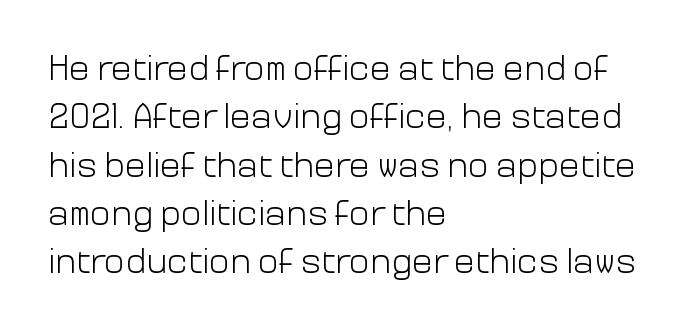
It's the straight-up-and-down kind of type. This sample has the flowing, uneven cadence of proportional lettering. The weight would be labelled regular, book, light, or lighter still. Nobody touched the tracking dial on this one.
